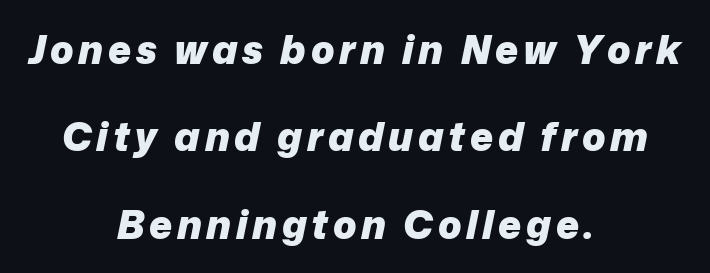
{"italic": "yes", "lean": "right", "slant_degrees": 12, "bold": "yes", "weight": "heavy", "width": "normal", "stroke_contrast": "low", "x_height": "medium", "monospaced": "no", "underline": "no", "align": "center", "line_spacing": "loose", "line_spacing_ratio": 2.24, "glyph_px": 39}
